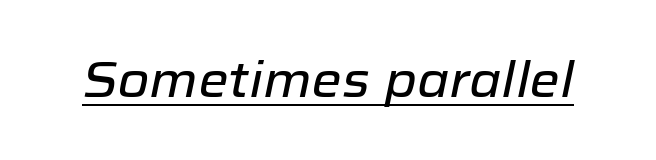
Caption: standard tracking, unaltered. Tall strokes in this sample are angled rather than plumb. Somebody hit Ctrl+U on this one — the words are underlined. The passage shown is typed in a proportional face where columns would drift.
